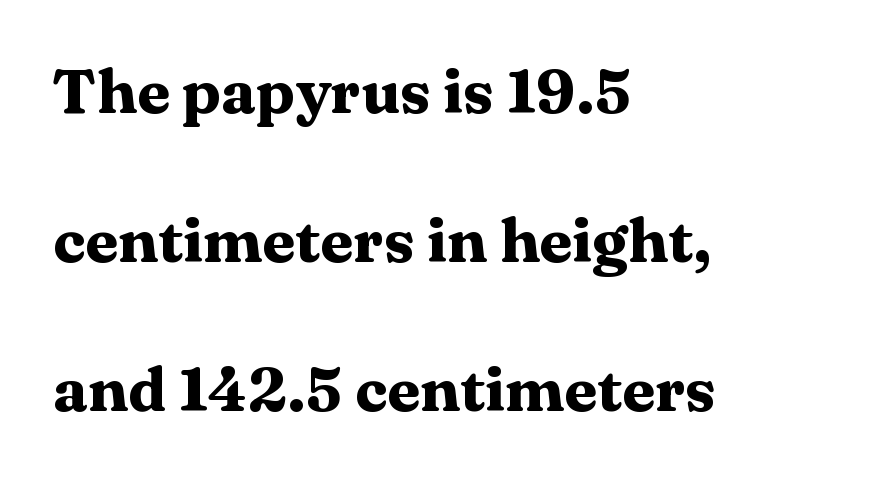
Bare-footed words on every line. The passage shown is typeset with a serif family. Successive baselines arrive slowly, with a big drop between each. The letters sit at their default tracking, neither squeezed nor spread.
